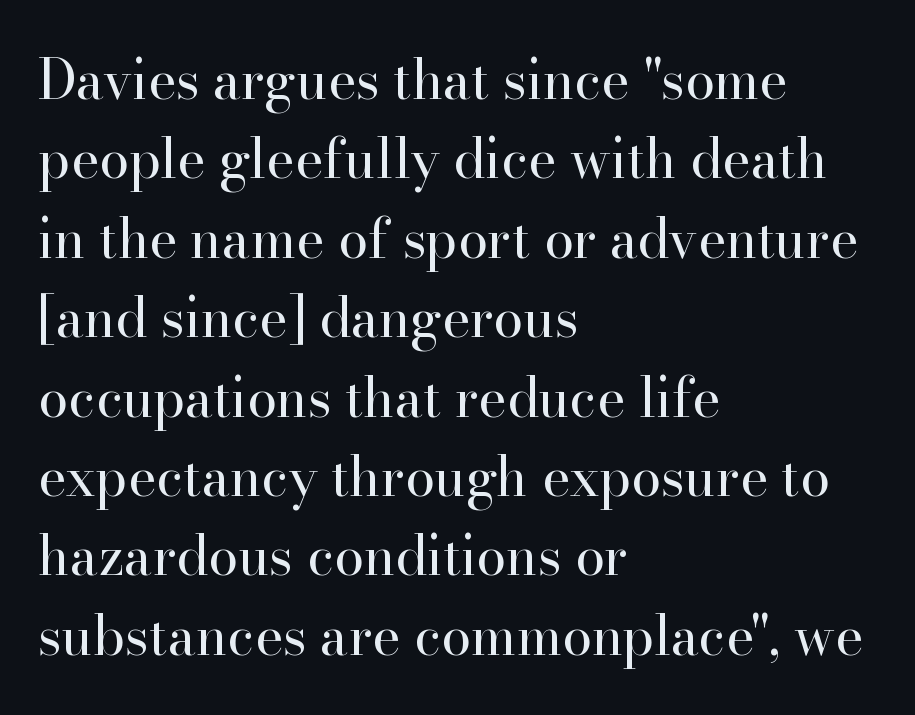
Q: Is the text bold? A: No.
Q: Is the text italic (slanted)? A: No, it is upright.
Q: Is the typeface a serif or a sans-serif typeface? A: Serif.
Q: Is the text underlined? A: No.
Q: How is the paragraph aligned? A: Left-aligned.
Q: Is the spacing between letters normal or unusually wide? A: Normal.
Q: Is the spacing between lines tight, normal or loose? A: Normal.
Q: Width (condensed, normal, or wide)? A: Normal.
Q: Stroke contrast? A: High.
Q: x-height? A: Small.
Q: Monospaced? A: No.
